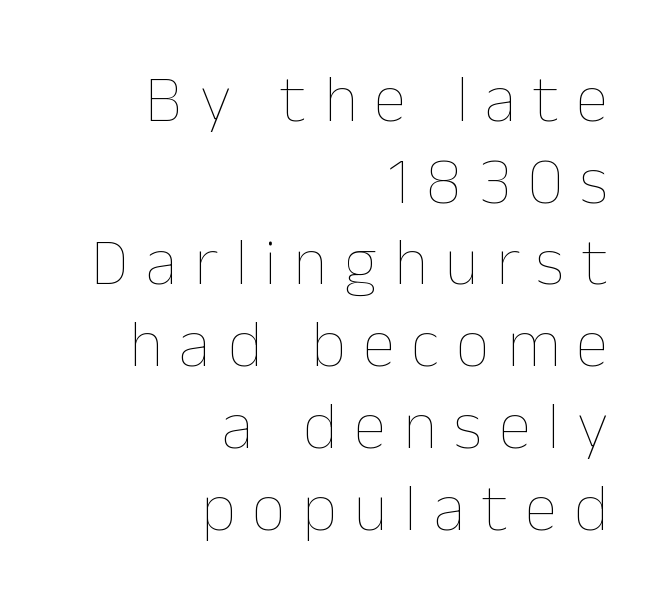
{"italic": "no", "bold": "no", "weight": "thin", "width": "normal", "stroke_contrast": "low", "x_height": "medium", "monospaced": "no", "underline": "no", "align": "right", "line_spacing_ratio": 1.22, "letter_spacing": "wide", "letter_spacing_em": 0.25, "glyph_px": 67}
